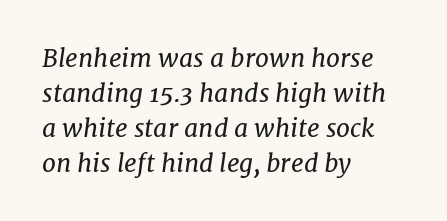
{"italic": "yes", "lean": "right", "slant_degrees": 7, "bold": "no", "underline": "no", "align": "left", "line_spacing": "normal", "line_spacing_ratio": 1.4, "letter_spacing": "normal", "letter_spacing_em": 0.0, "glyph_px": 25}
